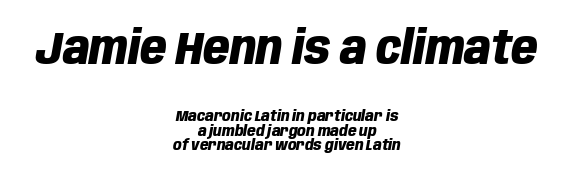
The image shows 46 px heavy, condensed type, italic (leaning right); set centered, tight line spacing (0.98x), normal letter spacing, not underlined; the first (top) block is 3.07x larger; low stroke contrast and a large x-height.
